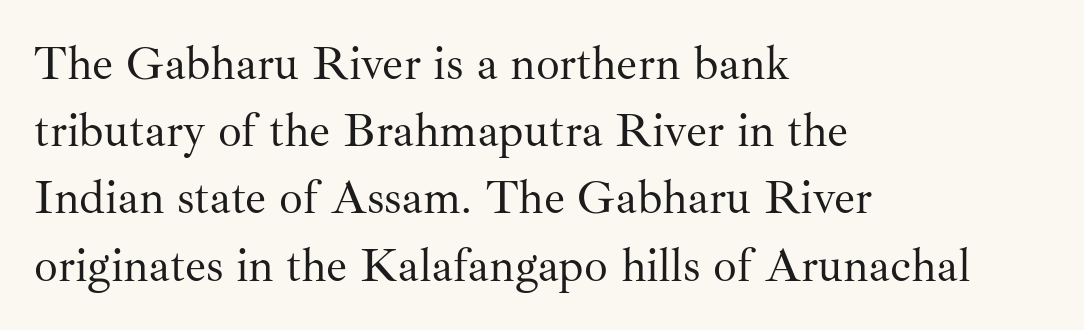
Q: Is the text bold? A: No.
Q: Is the text italic (slanted)? A: No, it is upright.
Q: Is the typeface a serif or a sans-serif typeface? A: Serif.
Q: Is the text underlined? A: No.
Q: How is the paragraph aligned? A: Left-aligned.
Q: Is the spacing between letters normal or unusually wide? A: Normal.
Q: Is the spacing between lines tight, normal or loose? A: Normal.
Q: Width (condensed, normal, or wide)? A: Normal.
Q: Stroke contrast? A: Medium.
Q: x-height? A: Small.
Q: Monospaced? A: No.
